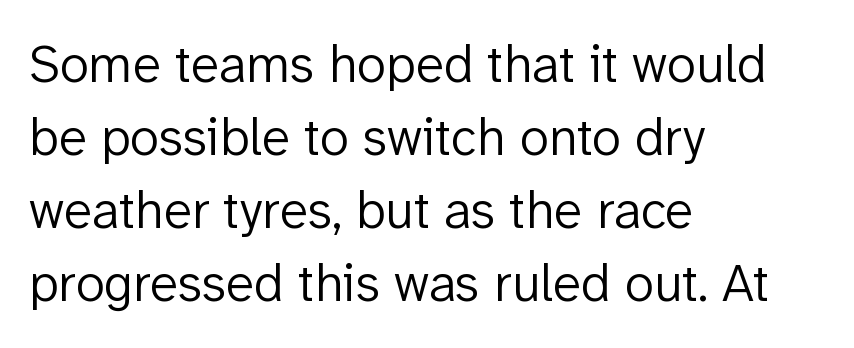
The image shows 53 px light sans-serif type, upright; set left-aligned, normal line spacing (1.38x), normal letter spacing, not underlined; low stroke contrast and a medium x-height.
